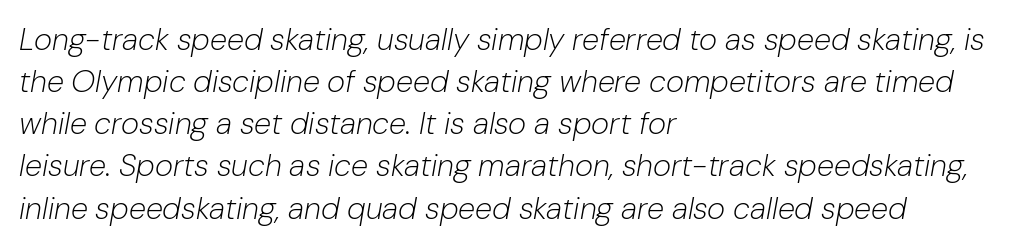
Q: Is the text bold? A: No.
Q: Is the text italic (slanted)? A: Yes, it leans right by about 10 degrees.
Q: Is the text underlined? A: No.
Q: How is the paragraph aligned? A: Left-aligned.
Q: Is the spacing between letters normal or unusually wide? A: Normal.
Q: Is the spacing between lines tight, normal or loose? A: Normal.
Q: Width (condensed, normal, or wide)? A: Normal.
Q: Stroke contrast? A: Low.
Q: x-height? A: Medium.
Q: Monospaced? A: No.
